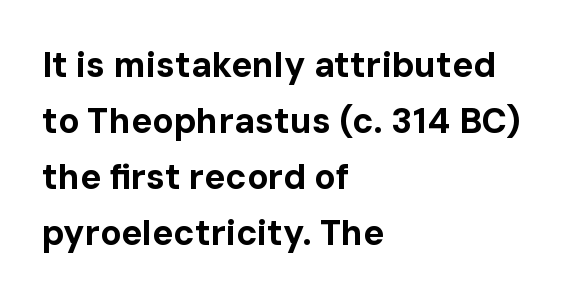
{"serif": "no", "italic": "no", "bold": "yes", "weight": "bold", "width": "normal", "stroke_contrast": "low", "x_height": "medium", "monospaced": "no", "underline": "no", "align": "left", "line_spacing": "normal", "line_spacing_ratio": 1.6, "letter_spacing": "normal", "letter_spacing_em": 0.0, "glyph_px": 35}
